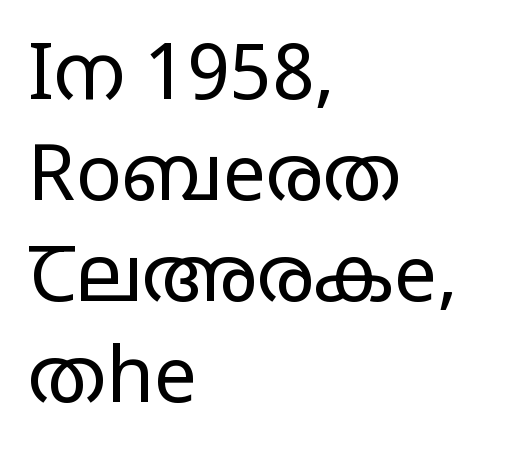
Tall strokes in this sample are plumb rather than angled. Anything drawn beneath the words? Only blank space. The face used here is proportionally spaced, like ordinary book or web type. These glyphs show unthickened strokes, regular width or finer. Compared with typical body copy, the letter spacing here is the same.
